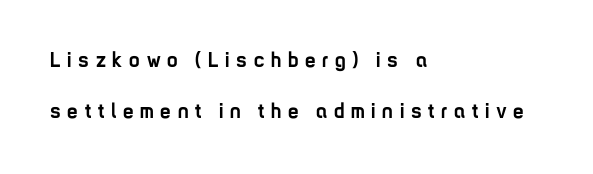
Plain, unruled lines of type. Loosely led — the rows are spread out. Honestly, the letter spacing is so wide it's the main thing you notice. You'd pick this weight for a headline — it's a proper bold.
